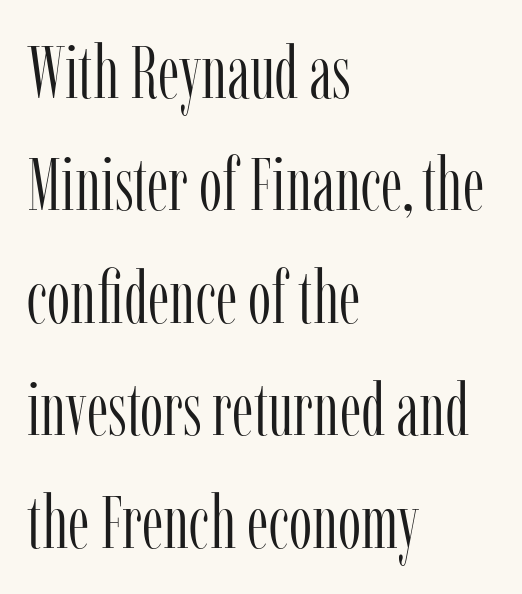
{"serif": "yes", "italic": "no", "bold": "no", "weight": "light", "width": "condensed", "stroke_contrast": "low", "x_height": "medium", "monospaced": "no", "underline": "no", "align": "left", "line_spacing": "normal", "line_spacing_ratio": 1.52, "letter_spacing": "normal", "letter_spacing_em": 0.0, "glyph_px": 74}
